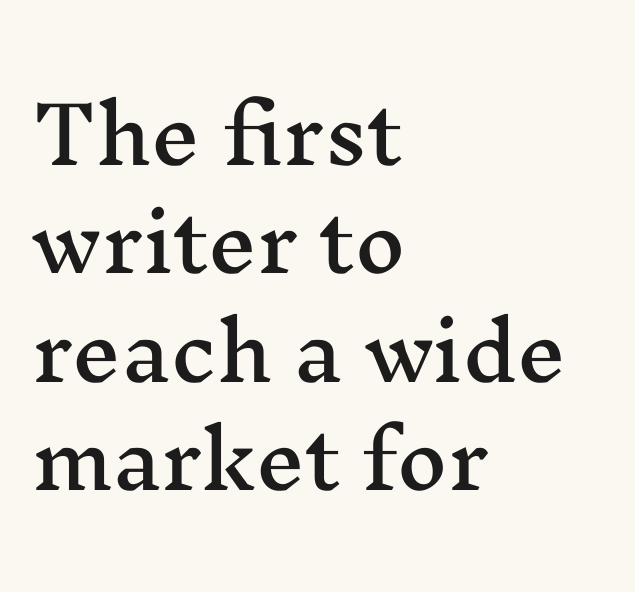
Q: Is the text italic (slanted)? A: No, it is upright.
Q: Is the typeface a serif or a sans-serif typeface? A: Serif.
Q: Is the text underlined? A: No.
Q: How is the paragraph aligned? A: Left-aligned.
Q: Is the spacing between letters normal or unusually wide? A: Normal.
Q: Is the spacing between lines tight, normal or loose? A: Normal.
Q: Width (condensed, normal, or wide)? A: Wide.
Q: Stroke contrast? A: Medium.
Q: x-height? A: Medium.
Q: Monospaced? A: No.
